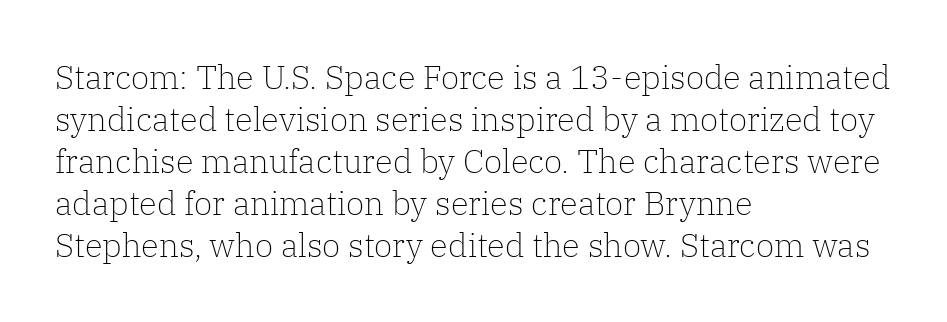
The image shows 33 px light serif type, upright; set left-aligned, normal line spacing (1.27x), normal letter spacing, not underlined; low stroke contrast and a medium x-height.
